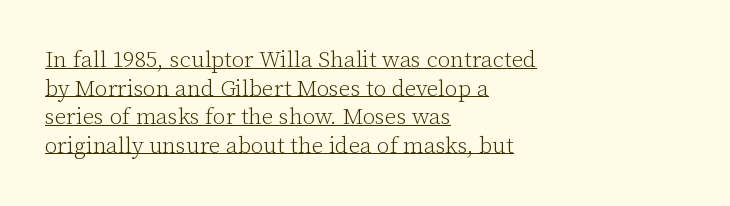
Q: Is the text bold? A: No.
Q: Is the text italic (slanted)? A: No, it is upright.
Q: Is the text underlined? A: Yes.
Q: How is the paragraph aligned? A: Left-aligned.
Q: Is the spacing between letters normal or unusually wide? A: Normal.
